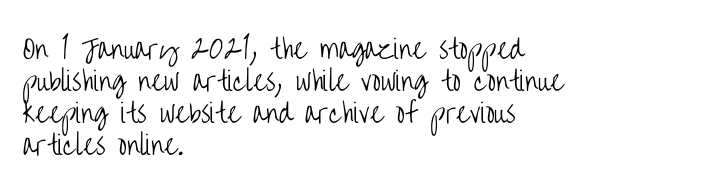
The image shows 26 px text type, upright; set left-aligned, line spacing 1.23x, normal letter spacing, not underlined.
